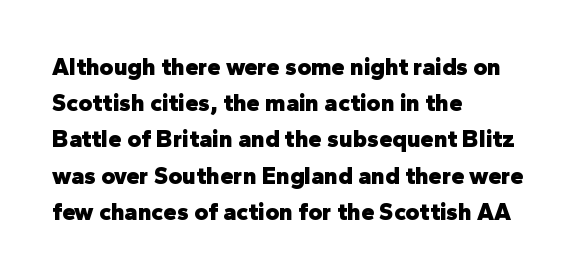
The image shows 24 px bold type, upright; set left-aligned, normal line spacing (1.51x), normal letter spacing, not underlined.
